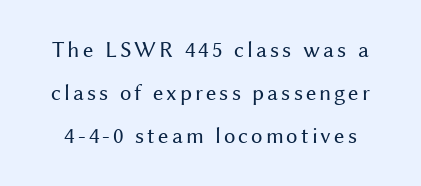
{"italic": "no", "bold": "no", "underline": "no", "line_spacing_ratio": 1.88, "glyph_px": 23}
